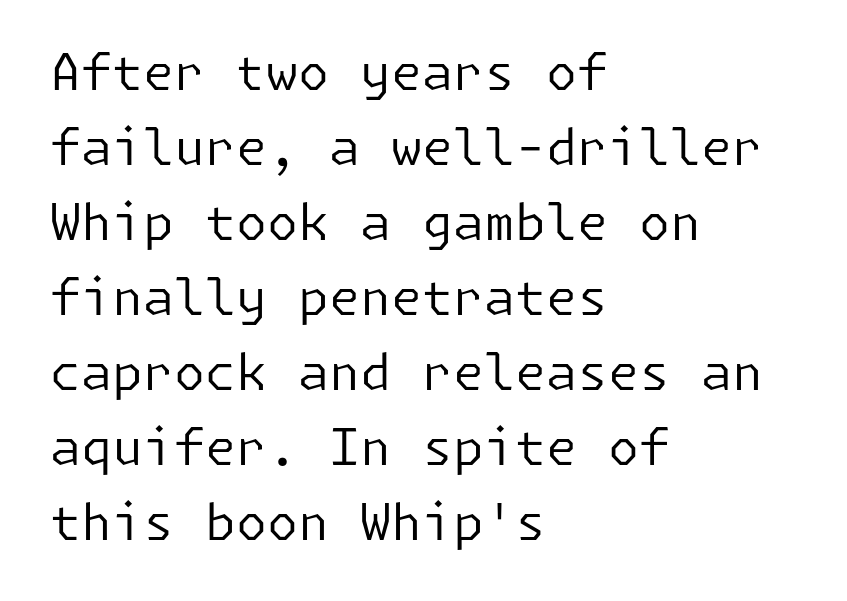
Q: Is the text bold? A: No.
Q: Is the text italic (slanted)? A: No, it is upright.
Q: Is the typeface a serif or a sans-serif typeface? A: Sans-serif.
Q: Is the text underlined? A: No.
Q: How is the paragraph aligned? A: Left-aligned.
Q: Is the spacing between letters normal or unusually wide? A: Normal.
Q: Is the spacing between lines tight, normal or loose? A: Normal.
Q: Width (condensed, normal, or wide)? A: Normal.
Q: Stroke contrast? A: Low.
Q: x-height? A: Medium.
